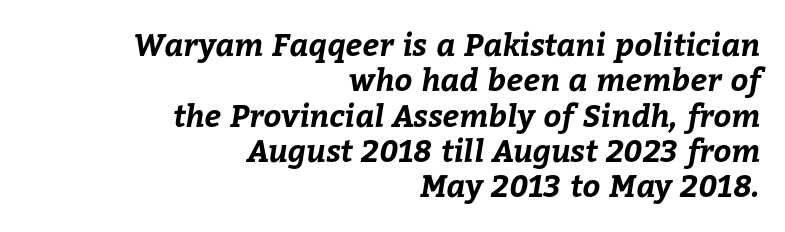
Q: Is the text bold? A: Yes.
Q: Is the text underlined? A: No.
Q: How is the paragraph aligned? A: Right-aligned.
Q: Is the spacing between letters normal or unusually wide? A: Normal.
Q: Is the spacing between lines tight, normal or loose? A: Tight.
Q: Width (condensed, normal, or wide)? A: Normal.
Q: Stroke contrast? A: Low.
Q: x-height? A: Medium.
Q: Monospaced? A: No.
